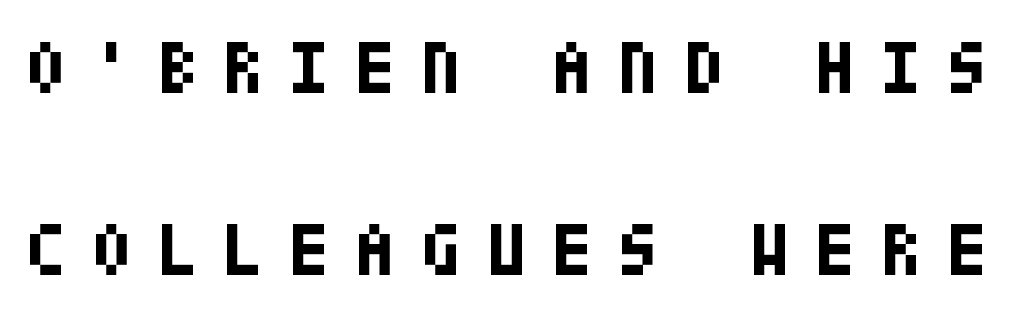
Q: Is the text bold? A: Yes.
Q: Is the text italic (slanted)? A: No, it is upright.
Q: Is the typeface a serif or a sans-serif typeface? A: Sans-serif.
Q: Is the text underlined? A: No.
Q: Is the spacing between letters normal or unusually wide? A: Unusually wide.
Q: Is the spacing between lines tight, normal or loose? A: Loose.
Q: Width (condensed, normal, or wide)? A: Condensed.
Q: Stroke contrast? A: Low.
Q: x-height? A: Large.
